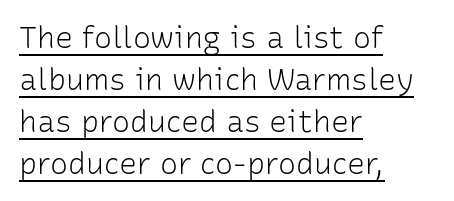
{"serif": "no", "italic": "no", "bold": "no", "weight": "light", "width": "normal", "stroke_contrast": "low", "x_height": "medium", "monospaced": "no", "underline": "yes", "align": "left", "line_spacing": "normal", "line_spacing_ratio": 1.4, "letter_spacing": "normal", "letter_spacing_em": 0.0, "glyph_px": 30}
